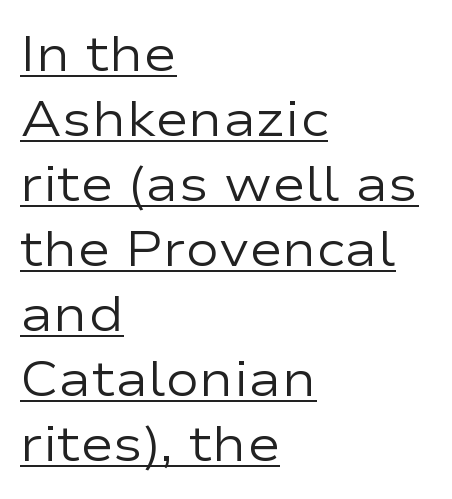
{"serif": "no", "italic": "no", "bold": "no", "weight": "regular", "width": "wide", "stroke_contrast": "low", "x_height": "medium", "monospaced": "no", "underline": "yes", "align": "left", "line_spacing": "normal", "line_spacing_ratio": 1.3, "letter_spacing": "normal", "letter_spacing_em": 0.0, "glyph_px": 50}
